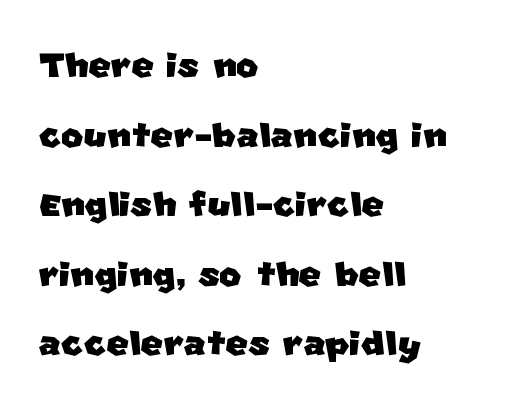
{"serif": "no", "width": "normal", "stroke_contrast": "low", "x_height": "large", "monospaced": "no", "underline": "no", "align": "left", "line_spacing": "normal", "line_spacing_ratio": 1.45, "letter_spacing": "normal", "letter_spacing_em": 0.0, "glyph_px": 48}
